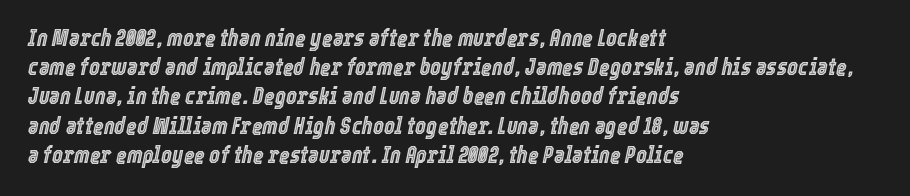
{"italic": "yes", "lean": "right", "slant_degrees": 12, "underline": "no", "align": "left", "line_spacing": "normal", "line_spacing_ratio": 1.27, "letter_spacing": "normal", "letter_spacing_em": 0.0, "glyph_px": 23}
